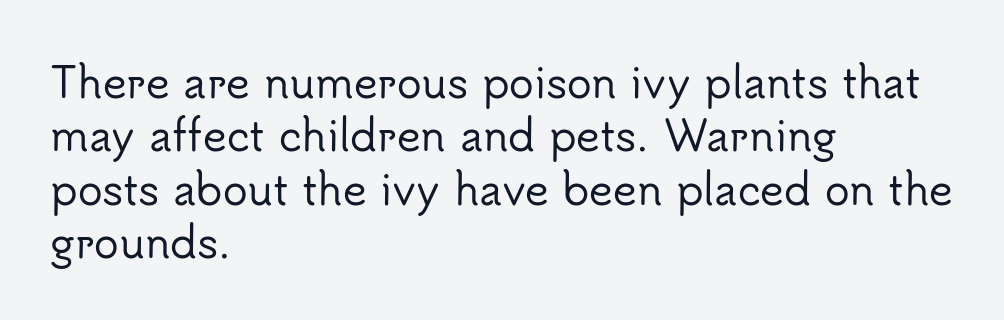
{"serif": "no", "italic": "no", "width": "normal", "stroke_contrast": "low", "x_height": "small", "monospaced": "no", "underline": "no", "align": "left", "line_spacing": "normal", "line_spacing_ratio": 1.3, "letter_spacing": "normal", "letter_spacing_em": 0.0, "glyph_px": 41}
